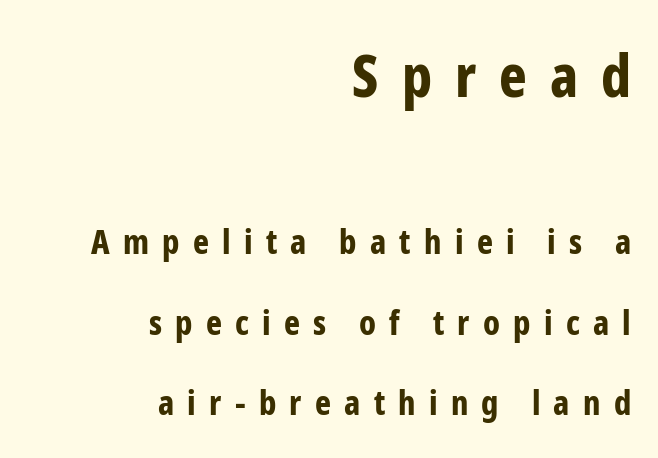
Italic: no, the glyphs are upright roman. The passage shown is typed in a proportional face where columns would drift. Does extra space separate the letters? Yes, quite a lot of it. Compared with typical paragraphs, the rows here are farther apart.
